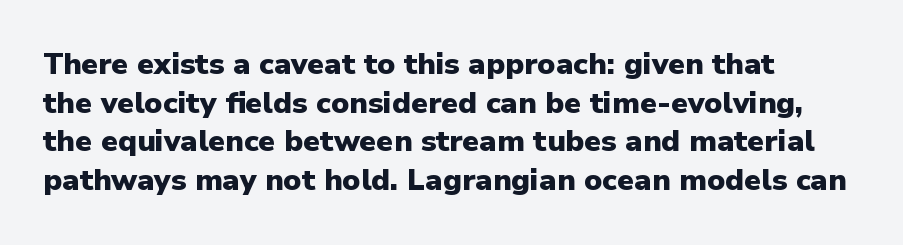
{"serif": "no", "italic": "no", "bold": "yes", "weight": "heavy", "width": "normal", "stroke_contrast": "low", "x_height": "medium", "monospaced": "no", "underline": "no", "align": "left", "line_spacing": "normal", "line_spacing_ratio": 1.29, "letter_spacing": "normal", "letter_spacing_em": 0.0, "glyph_px": 30}
